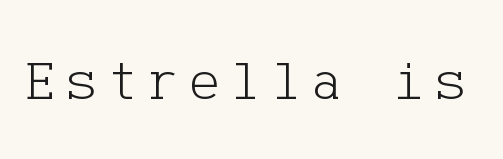
The image shows 57 px light serif type, upright; set not underlined; low stroke contrast and a medium x-height.
